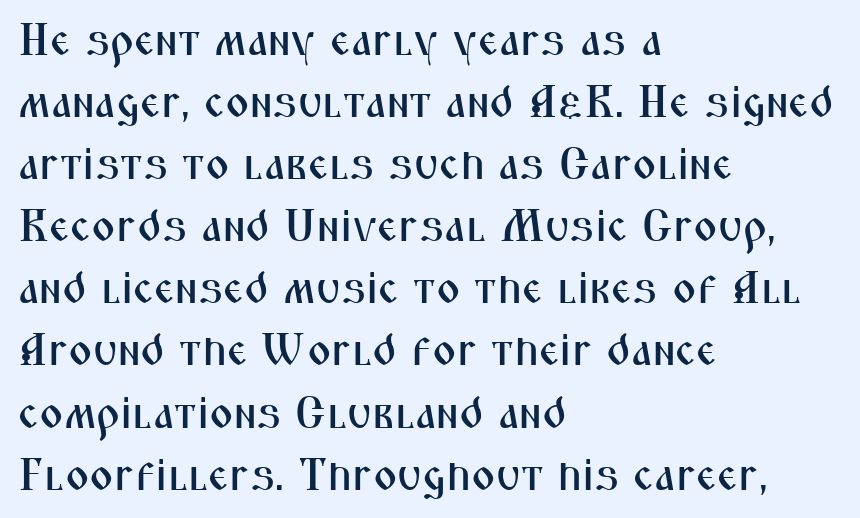
The image shows 46 px condensed sans-serif type, upright; set left-aligned, normal line spacing (1.35x), normal letter spacing, not underlined; medium stroke contrast and a medium x-height.
